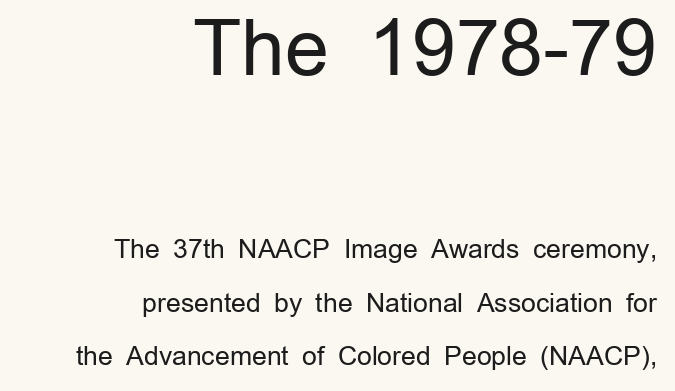
{"serif": "no", "italic": "no", "bold": "no", "weight": "regular", "width": "normal", "stroke_contrast": "low", "x_height": "medium", "monospaced": "no", "underline": "no", "align": "right", "line_spacing": "loose", "line_spacing_ratio": 2.06, "letter_spacing": "normal", "letter_spacing_em": 0.0, "larger_block": "first", "size_ratio": 2.96, "glyph_px": 77}
